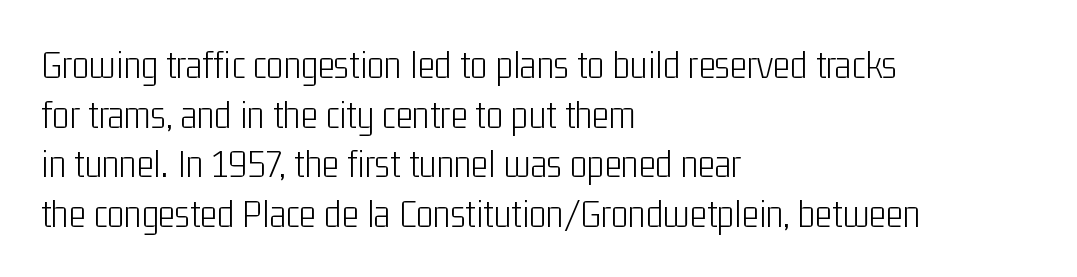
Q: Is the text bold? A: No.
Q: Is the text italic (slanted)? A: No, it is upright.
Q: Is the typeface a serif or a sans-serif typeface? A: Sans-serif.
Q: Is the text underlined? A: No.
Q: How is the paragraph aligned? A: Left-aligned.
Q: Is the spacing between letters normal or unusually wide? A: Normal.
Q: Width (condensed, normal, or wide)? A: Condensed.
Q: Stroke contrast? A: Low.
Q: x-height? A: Medium.
Q: Monospaced? A: No.
